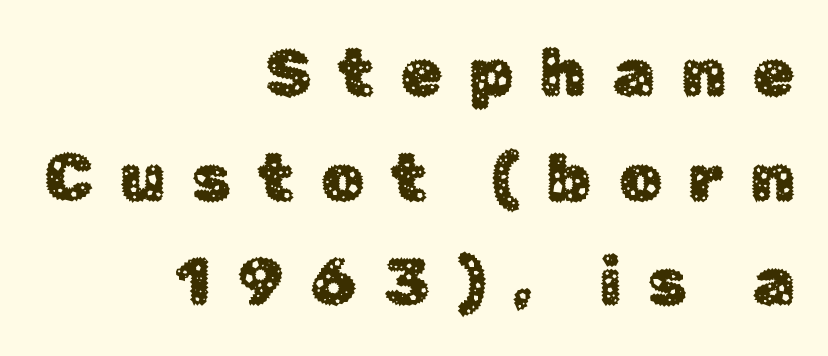
Observe the absence of serifs on each vertical stroke in this sample. Posture: upright roman. Does the copy run flush right? Yes — the right margin is perfectly even. The horizontal fit of the characters is loose and conspicuously gappy.
